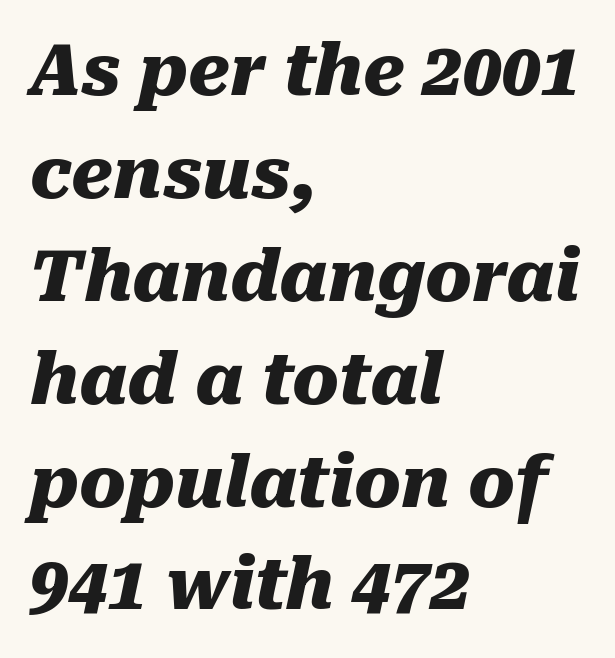
Q: Is the text bold? A: Yes.
Q: Is the text italic (slanted)? A: Yes, it leans right by about 10 degrees.
Q: Is the text underlined? A: No.
Q: How is the paragraph aligned? A: Left-aligned.
Q: Is the spacing between letters normal or unusually wide? A: Normal.
Q: Is the spacing between lines tight, normal or loose? A: Normal.
Q: Width (condensed, normal, or wide)? A: Normal.
Q: Stroke contrast? A: Medium.
Q: x-height? A: Medium.
Q: Monospaced? A: No.
